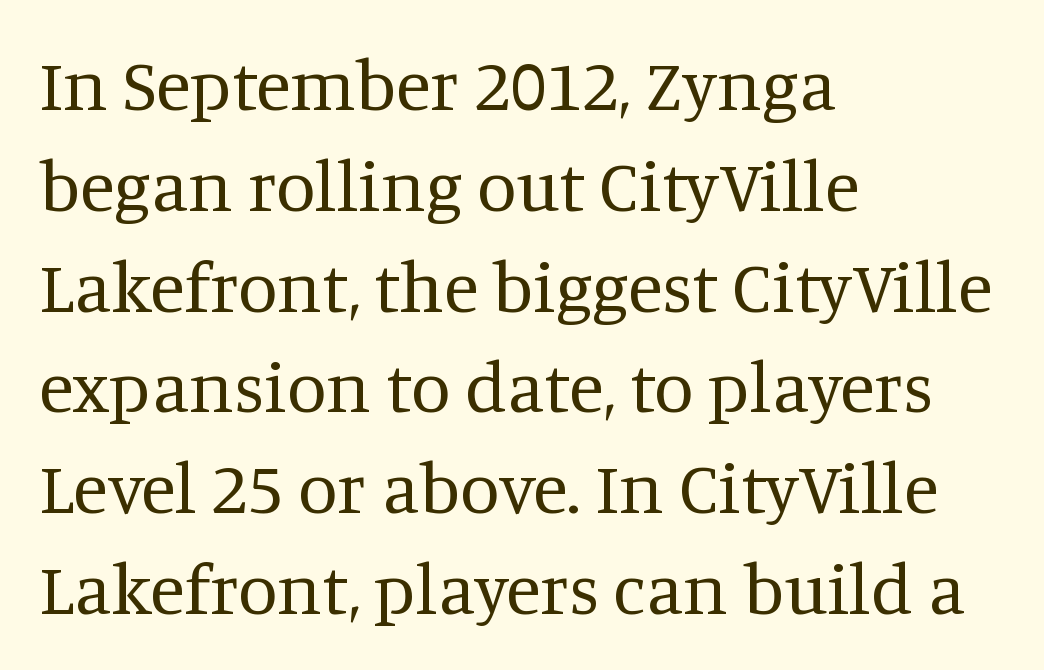
The image shows 72 px regular-weight serif type, upright; set left-aligned, normal line spacing (1.4x), normal letter spacing, not underlined; medium stroke contrast and a large x-height.
